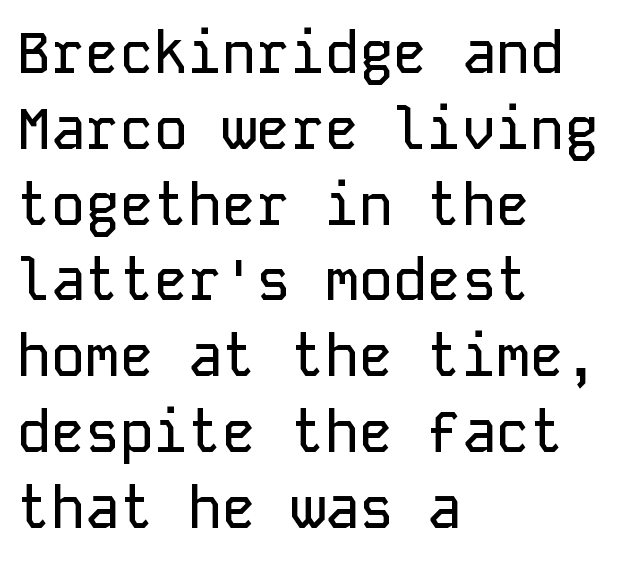
{"serif": "no", "italic": "no", "width": "normal", "stroke_contrast": "low", "x_height": "medium", "monospaced": "yes", "underline": "no", "align": "left", "line_spacing": "normal", "line_spacing_ratio": 1.33, "letter_spacing": "normal", "letter_spacing_em": 0.0, "glyph_px": 57}
